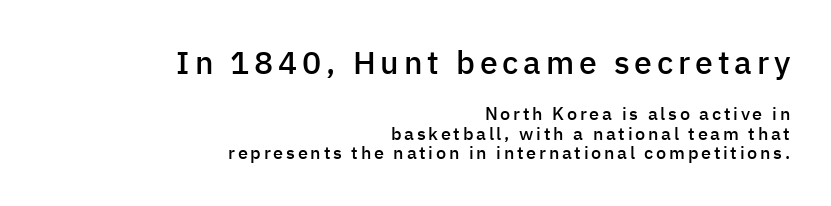
The image shows 32 px semibold sans-serif type, upright; set right-aligned, tight line spacing (1.08x), not underlined; the first (top) block is 1.78x larger; low stroke contrast and a medium x-height.
